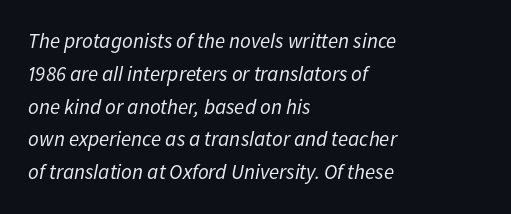
Q: Is the text bold? A: No.
Q: Is the text italic (slanted)? A: Yes, it leans right by about 11 degrees.
Q: Is the text underlined? A: No.
Q: How is the paragraph aligned? A: Left-aligned.
Q: Is the spacing between letters normal or unusually wide? A: Normal.
Q: Is the spacing between lines tight, normal or loose? A: Normal.
